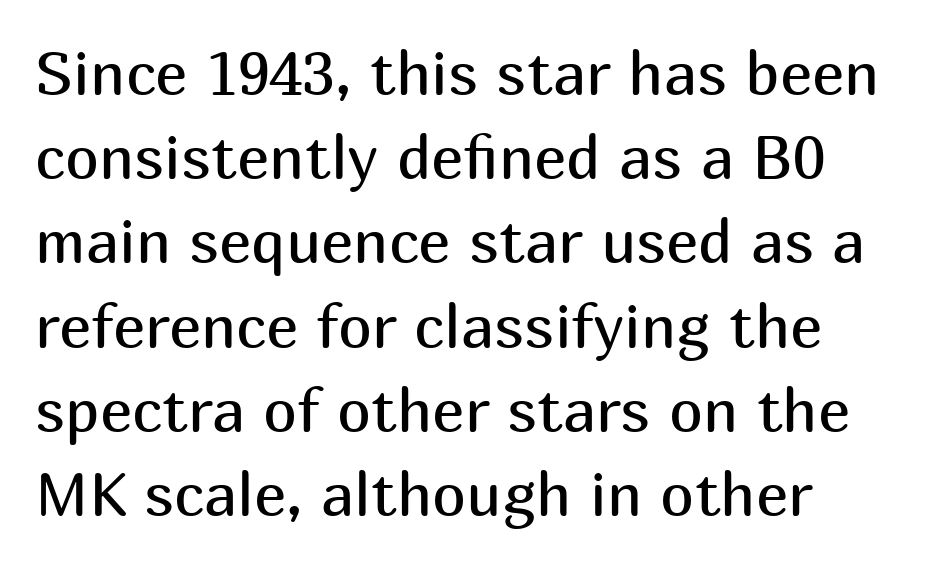
Stroke thickness stays within the range of a standard reading face or lighter. Any mark beneath the type? The region is blank. Unlike italic type, these characters show no tilt at all. This sample has the flowing, uneven cadence of proportional lettering. The designer left line spacing at the default.
